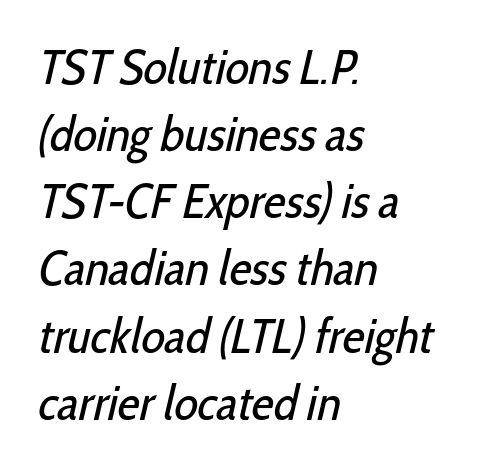
The image shows 49 px regular-weight, condensed sans-serif type; set left-aligned, normal line spacing (1.37x), normal letter spacing, not underlined; low stroke contrast and a medium x-height.
